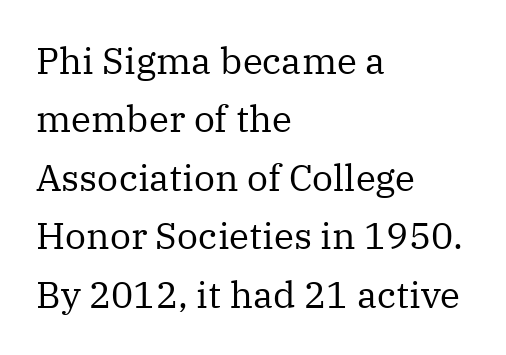
This sample has the flowing, uneven cadence of proportional lettering. Line beginnings align vertically; line endings do not. This is serif lettering, the kind often seen in printed books. The baseline area is clear. Vertically, the passage feels balanced, rows spaced as you'd expect.
